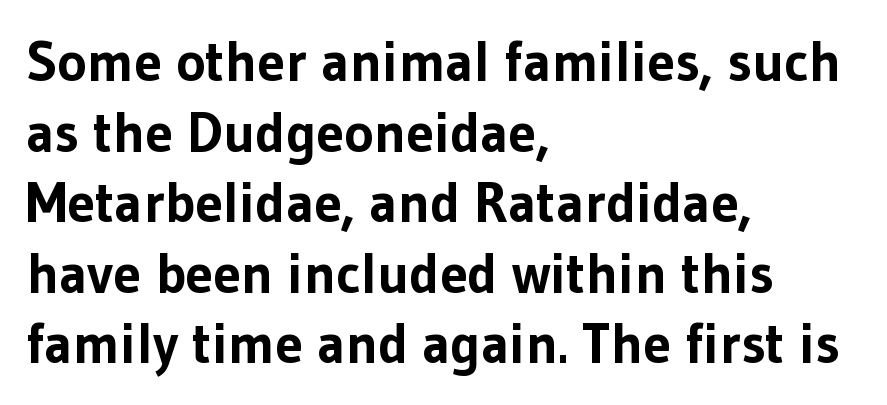
{"serif": "no", "italic": "no", "bold": "yes", "weight": "bold", "width": "normal", "stroke_contrast": "low", "x_height": "medium", "monospaced": "no", "underline": "no", "align": "left", "line_spacing": "normal", "line_spacing_ratio": 1.26, "letter_spacing": "normal", "letter_spacing_em": 0.0, "glyph_px": 56}
